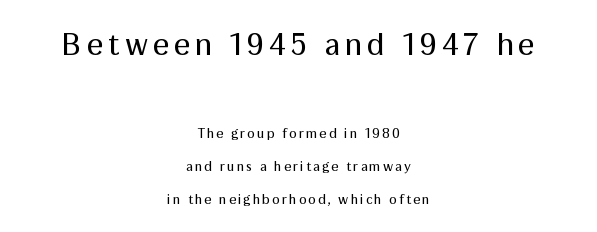
The upper block of text is set noticeably larger than the block beneath it. Quick note: underline off. You can tell it's not italic because the verticals are truly vertical. Baseline-to-baseline distance is far greater than the letter height.
